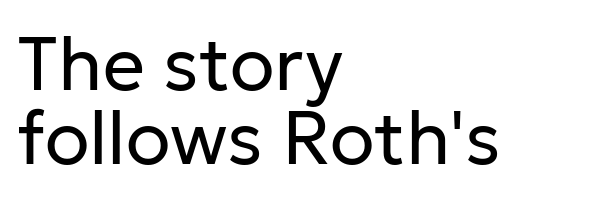
{"serif": "no", "italic": "no", "bold": "no", "weight": "regular", "width": "normal", "stroke_contrast": "low", "x_height": "medium", "monospaced": "no", "underline": "no", "align": "left", "line_spacing": "tight", "line_spacing_ratio": 1.0, "letter_spacing": "normal", "letter_spacing_em": 0.0, "glyph_px": 74}
